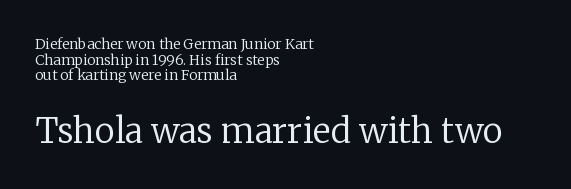
Which of the two is more prominent by size? The second, at the bottom. Is the type heavy? It reads as light-to-regular instead. The face used here is proportionally spaced, like ordinary book or web type. Type without underlining. The lines in this sample share a left origin and differ only in where they stop.
